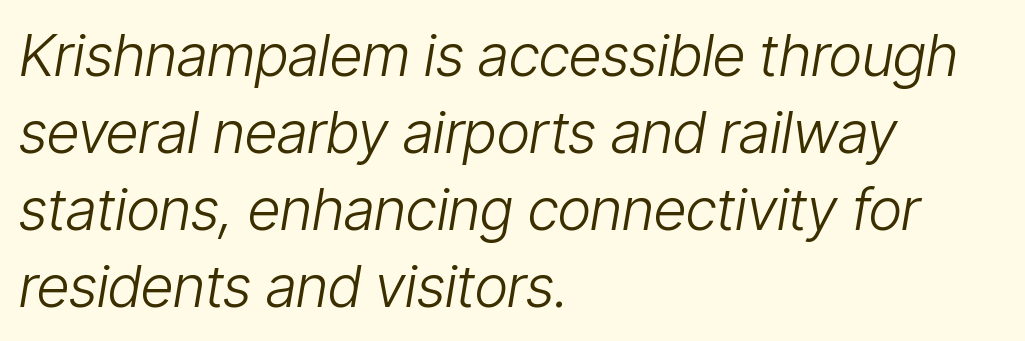
{"italic": "yes", "lean": "right", "slant_degrees": 9, "bold": "no", "weight": "light", "width": "condensed", "stroke_contrast": "low", "x_height": "medium", "monospaced": "no", "underline": "no", "align": "left", "line_spacing": "normal", "line_spacing_ratio": 1.33, "letter_spacing": "normal", "letter_spacing_em": 0.0, "glyph_px": 58}
